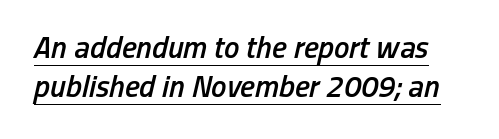
The image shows 31 px semibold, condensed type, italic (leaning right); set normal line spacing (1.25x), normal letter spacing, underlined; low stroke contrast and a medium x-height.
